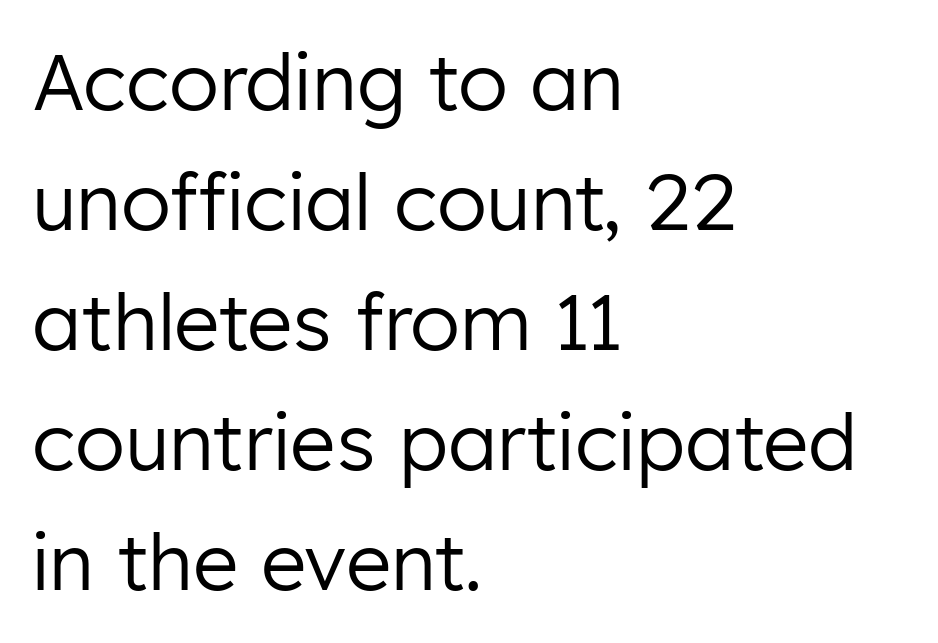
{"serif": "no", "italic": "no", "bold": "no", "weight": "regular", "width": "normal", "stroke_contrast": "low", "x_height": "medium", "monospaced": "no", "underline": "no", "align": "left", "line_spacing": "normal", "line_spacing_ratio": 1.54, "letter_spacing": "normal", "letter_spacing_em": 0.0, "glyph_px": 78}
